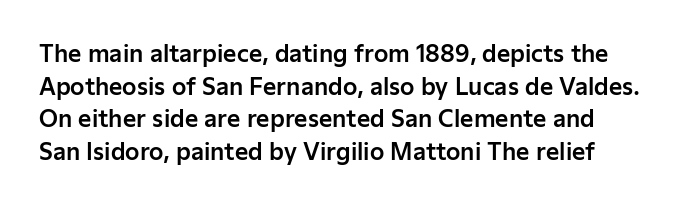
This block has exactly the height ordinary leading produces. Tracking value appears to be zero — textbook default spacing. When letters stand straight like this, we call the style roman or upright. A clean baseline with only descenders dipping below it.
